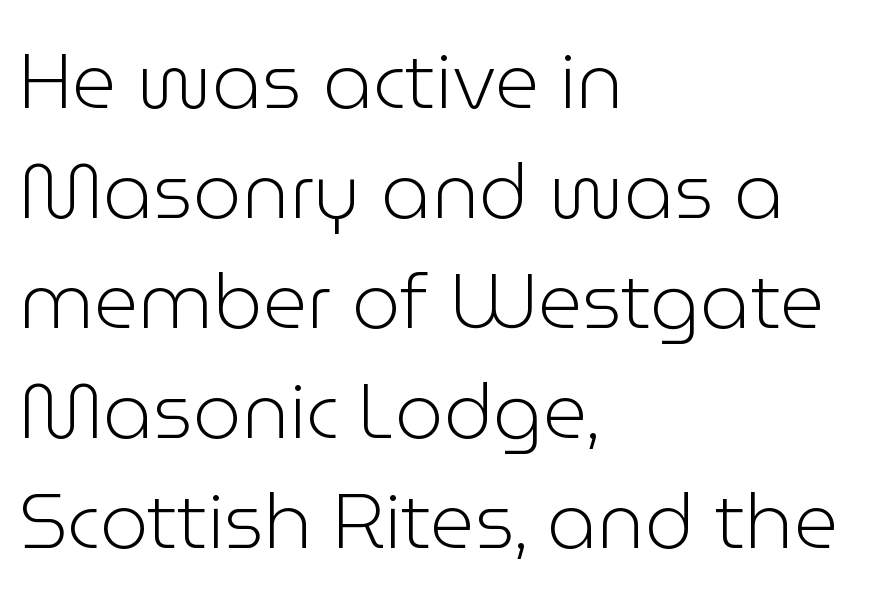
{"serif": "no", "italic": "no", "bold": "no", "weight": "light", "width": "normal", "stroke_contrast": "low", "x_height": "medium", "monospaced": "no", "underline": "no", "align": "left", "line_spacing": "normal", "line_spacing_ratio": 1.43, "letter_spacing": "normal", "letter_spacing_em": 0.0, "glyph_px": 77}
